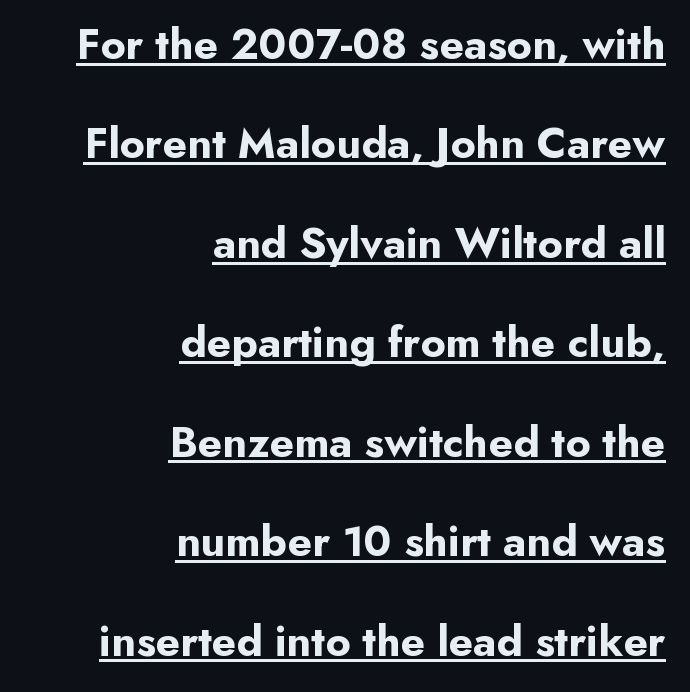
Q: Is the text bold? A: Yes.
Q: Is the text italic (slanted)? A: No, it is upright.
Q: Is the typeface a serif or a sans-serif typeface? A: Sans-serif.
Q: Is the text underlined? A: Yes.
Q: How is the paragraph aligned? A: Right-aligned.
Q: Is the spacing between letters normal or unusually wide? A: Normal.
Q: Is the spacing between lines tight, normal or loose? A: Loose.
Q: Width (condensed, normal, or wide)? A: Normal.
Q: Stroke contrast? A: Low.
Q: x-height? A: Small.
Q: Monospaced? A: No.
